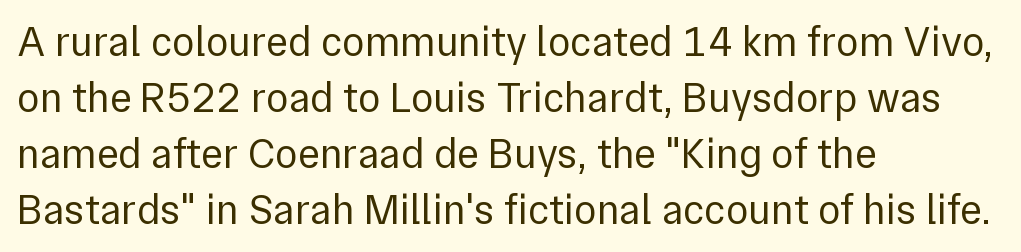
Look at the tracking — it's just the regular setting, nothing added. To sum up the face: it is a sans, with no serifs. Is this a fixed-width face? No — the glyphs have proportional, varying widths. The strokes are not fattened; the text isn't bold. You can tell it's not italic because the verticals are truly vertical.
